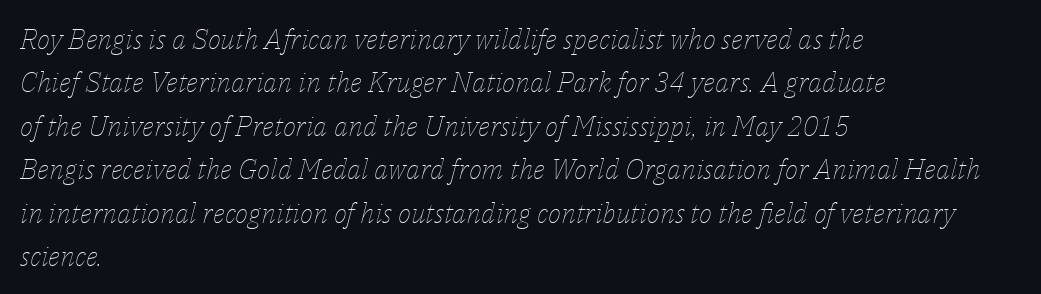
The image shows 28 px thin type, italic (leaning right); set left-aligned, normal line spacing (1.55x), normal letter spacing, not underlined; low stroke contrast and a medium x-height.
